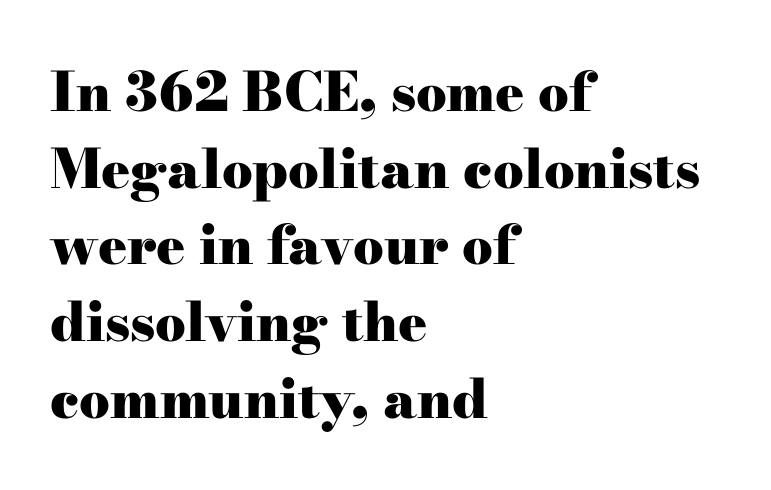
{"serif": "yes", "italic": "no", "bold": "yes", "weight": "heavy", "width": "wide", "stroke_contrast": "high", "x_height": "small", "monospaced": "no", "underline": "no", "align": "left", "line_spacing": "normal", "line_spacing_ratio": 1.42, "letter_spacing": "normal", "letter_spacing_em": 0.0, "glyph_px": 54}
